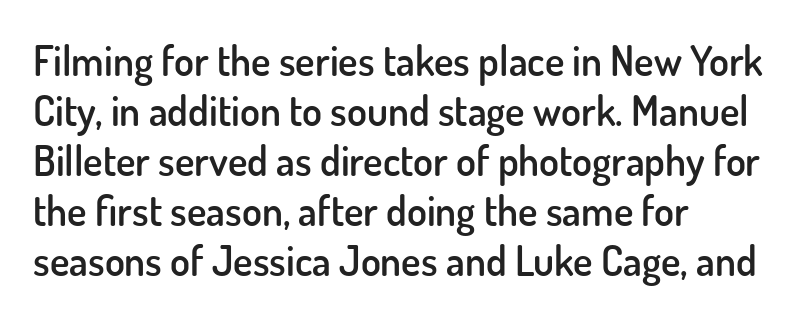
Q: Is the text bold? A: Semi-bold.
Q: Is the text italic (slanted)? A: No, it is upright.
Q: Is the typeface a serif or a sans-serif typeface? A: Sans-serif.
Q: Is the text underlined? A: No.
Q: How is the paragraph aligned? A: Left-aligned.
Q: Is the spacing between letters normal or unusually wide? A: Normal.
Q: Width (condensed, normal, or wide)? A: Normal.
Q: Stroke contrast? A: Low.
Q: x-height? A: Small.
Q: Monospaced? A: No.
